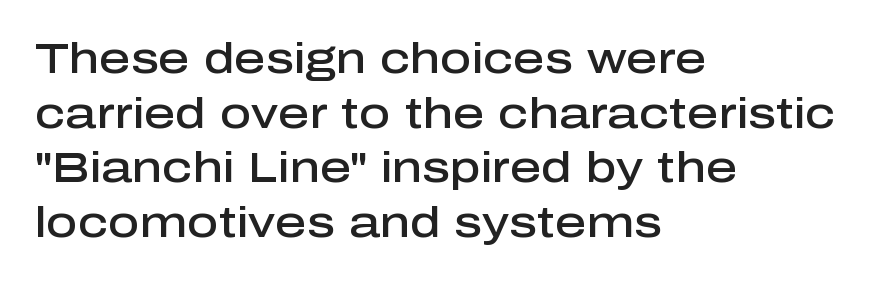
Q: Is the text bold? A: Semi-bold.
Q: Is the text italic (slanted)? A: No, it is upright.
Q: Is the typeface a serif or a sans-serif typeface? A: Sans-serif.
Q: Is the text underlined? A: No.
Q: How is the paragraph aligned? A: Left-aligned.
Q: Is the spacing between letters normal or unusually wide? A: Normal.
Q: Is the spacing between lines tight, normal or loose? A: Normal.
Q: Width (condensed, normal, or wide)? A: Normal.
Q: Stroke contrast? A: Low.
Q: x-height? A: Medium.
Q: Monospaced? A: No.
